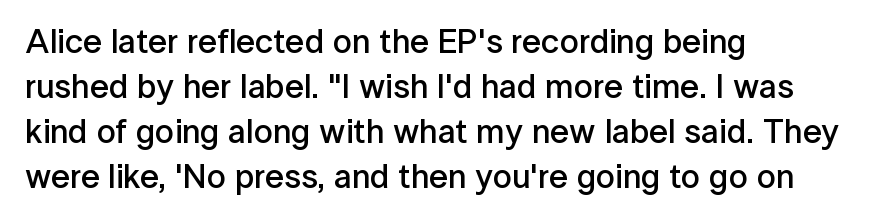
Typographically, this falls in the sans-serif category. No extra tracking has been applied to these lines. Posture: straight, roman, zero tilt. Lines of text with bare space underneath.
